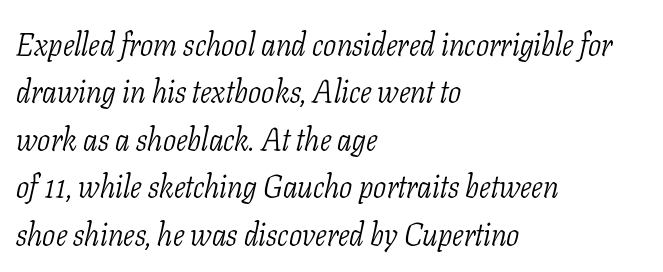
The horizontal fit of the characters is conventional and even. Slanted lettering throughout. The rag falls on the right side of this text block. Honestly, the row spacing looks completely unremarkable. Heaviness? Minimal to ordinary, like unemphasized prose. Serif or sans? Serif — the stroke terminals have little feet.
